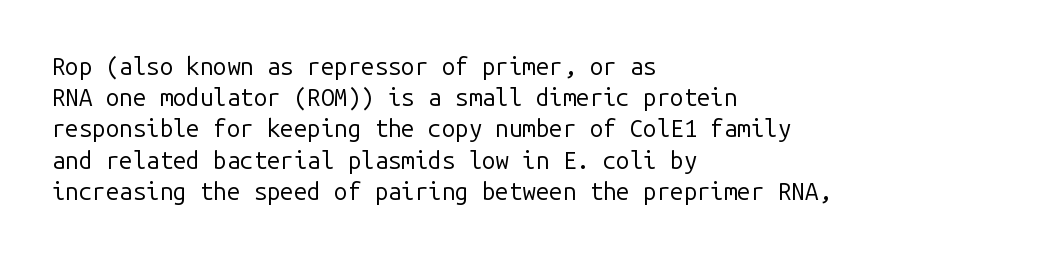
The ragged edge is on the right, which tells us the setting is flush left. The passage shown is not underscored anywhere. These lines were composed using upright roman letters. This sample uses plain, unmodified letter spacing. Reading down the column, the eye jumps a familiar distance to each next line.
